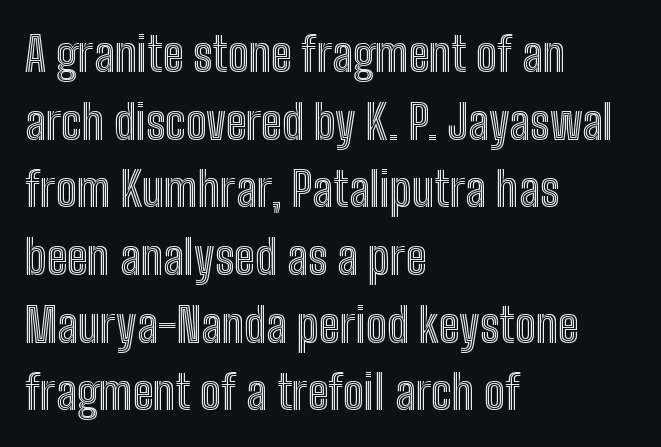
The image shows 47 px condensed type, upright; set left-aligned, normal line spacing (1.44x), normal letter spacing, not underlined; a medium x-height.
